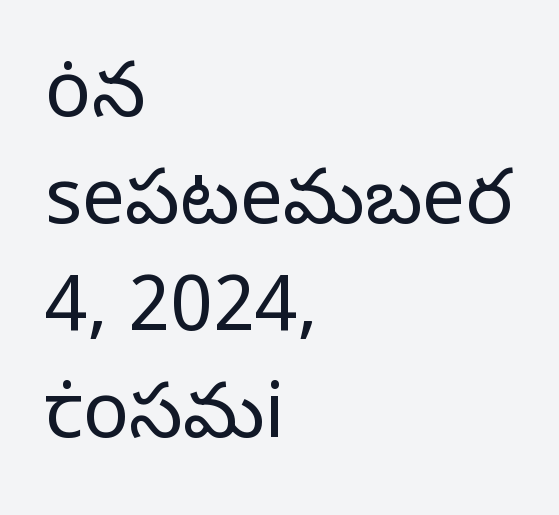
You could not count columns in this text — the font is proportionally spaced. Weight: in the light-to-regular range. This sample is left-justified, so line endings fall wherever the words run out. The words here are not underlined. When letters stand straight like this, we call the style roman or upright. Tracking value appears to be zero — textbook default spacing.
